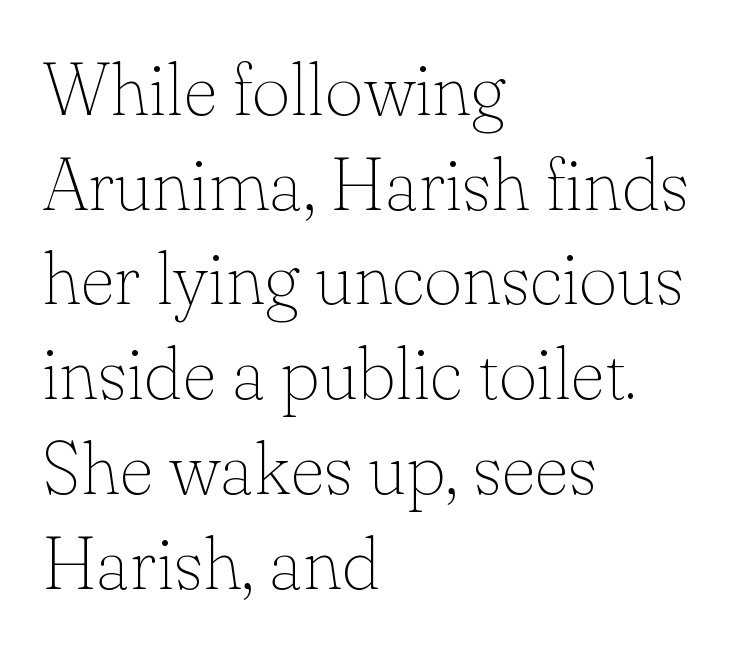
Q: Is the text bold? A: No.
Q: Is the text italic (slanted)? A: No, it is upright.
Q: Is the typeface a serif or a sans-serif typeface? A: Serif.
Q: Is the text underlined? A: No.
Q: How is the paragraph aligned? A: Left-aligned.
Q: Is the spacing between letters normal or unusually wide? A: Normal.
Q: Is the spacing between lines tight, normal or loose? A: Normal.
Q: Width (condensed, normal, or wide)? A: Normal.
Q: Stroke contrast? A: Low.
Q: x-height? A: Small.
Q: Monospaced? A: No.
